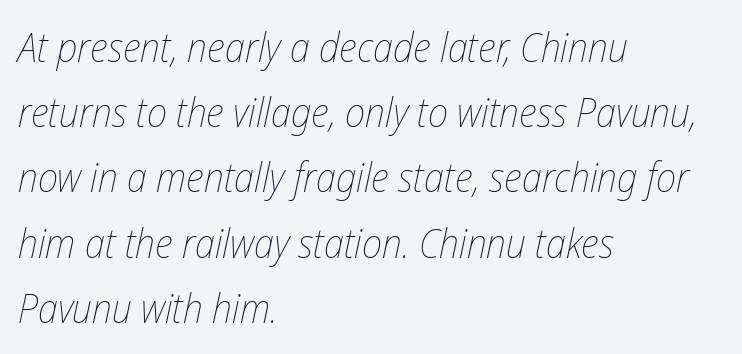
{"italic": "yes", "lean": "right", "slant_degrees": 12, "bold": "no", "weight": "thin", "width": "condensed", "stroke_contrast": "low", "x_height": "medium", "monospaced": "no", "underline": "no", "align": "left", "line_spacing": "normal", "line_spacing_ratio": 1.59, "letter_spacing": "normal", "letter_spacing_em": 0.0, "glyph_px": 41}
